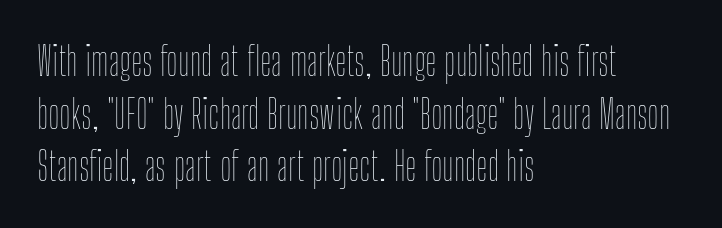
This rendering features lettering with no underline. Is this a fixed-width face? No — the glyphs have proportional, varying widths. The axis of the letterforms is exactly vertical. These glyphs show unthickened strokes, regular width or finer. This rendering leaves character spacing at its baseline value.
